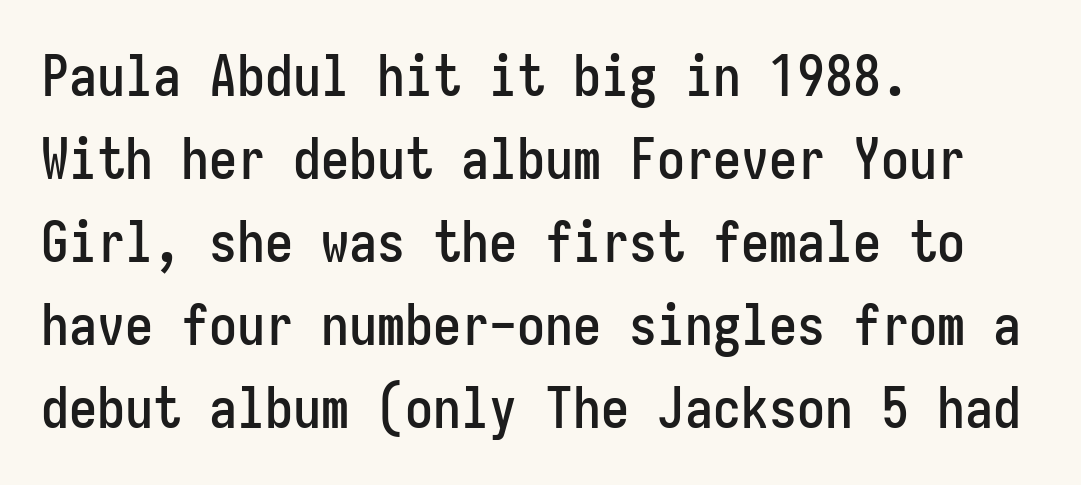
{"serif": "no", "italic": "no", "width": "condensed", "stroke_contrast": "low", "x_height": "medium", "monospaced": "yes", "underline": "no", "align": "left", "line_spacing": "normal", "line_spacing_ratio": 1.48, "letter_spacing": "normal", "letter_spacing_em": 0.0, "glyph_px": 56}
